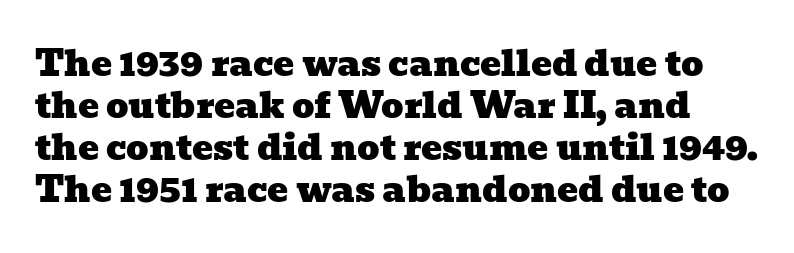
The image shows 35 px wide serif type; set line spacing 1.2x, normal letter spacing, not underlined; low stroke contrast and a medium x-height.
